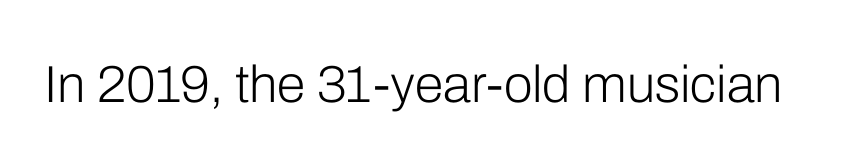
{"serif": "no", "italic": "no", "bold": "no", "weight": "light", "width": "normal", "stroke_contrast": "low", "x_height": "medium", "monospaced": "no", "underline": "no", "letter_spacing": "normal", "letter_spacing_em": 0.0, "glyph_px": 52}
